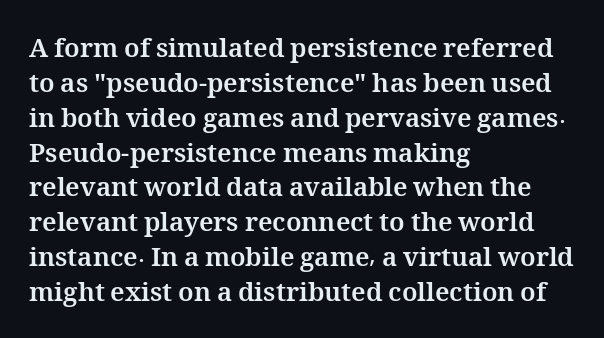
The image shows 26 px bold type, upright; set left-aligned, normal line spacing (1.34x), normal letter spacing, not underlined.
